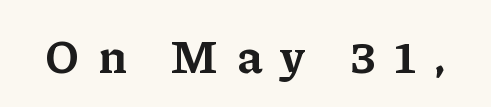
Rendered with straight, roman letterforms. The passage shown is typeset with a serif family. The passage shown has open, widely tracked lettering throughout. These lines carry a lot of weight — the face is fully bold. Character widths vary here, with narrow letters taking less room than wide ones. Any mark beneath the type? The region is blank.
